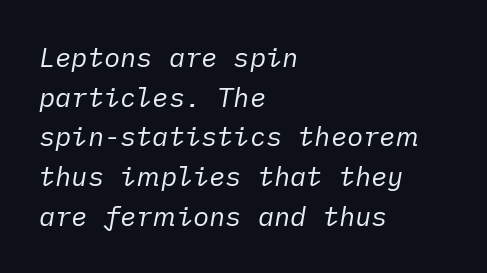
{"italic": "yes", "lean": "right", "slant_degrees": 10, "bold": "no", "underline": "no", "align": "left", "line_spacing": "normal", "line_spacing_ratio": 1.47, "letter_spacing": "normal", "letter_spacing_em": 0.0, "glyph_px": 27}
